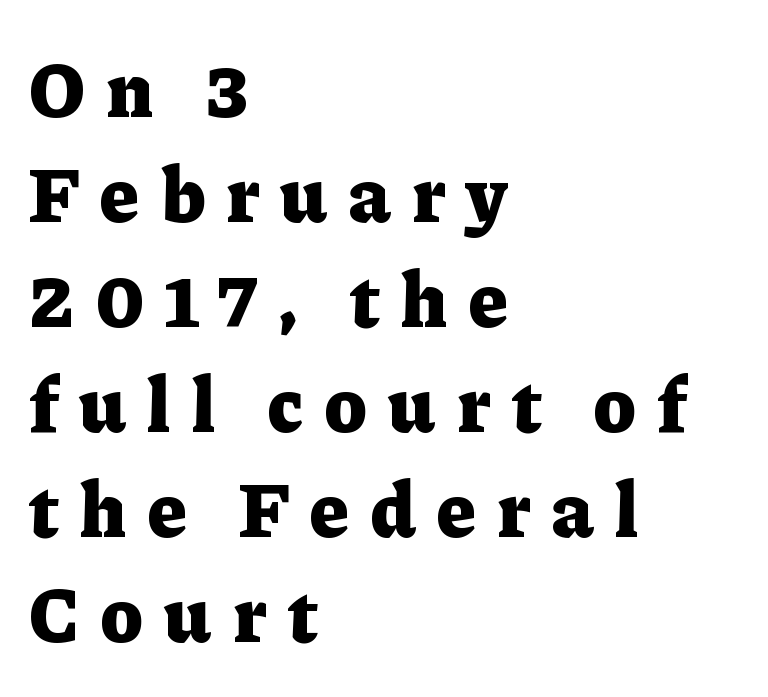
{"serif": "yes", "italic": "no", "bold": "yes", "weight": "heavy", "width": "normal", "stroke_contrast": "low", "x_height": "medium", "monospaced": "no", "underline": "no", "align": "left", "line_spacing": "normal", "line_spacing_ratio": 1.33, "letter_spacing": "wide", "letter_spacing_em": 0.27, "glyph_px": 79}
